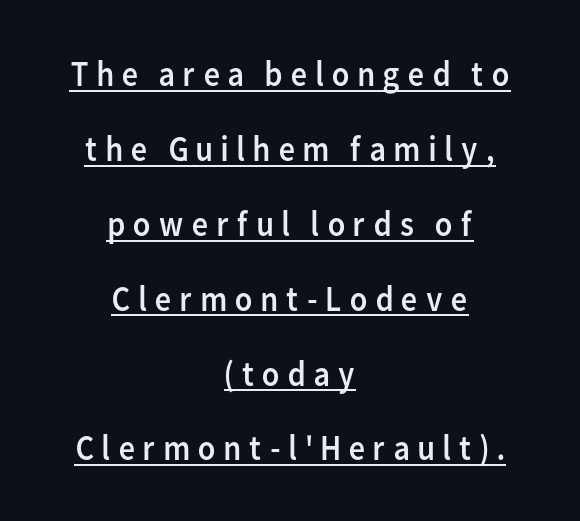
The rendering uses the underline text-decoration. Stems here are at most as thick as an everyday book face. This is the regular roman posture of the typeface. Nope, no serifs anywhere on these letters.
